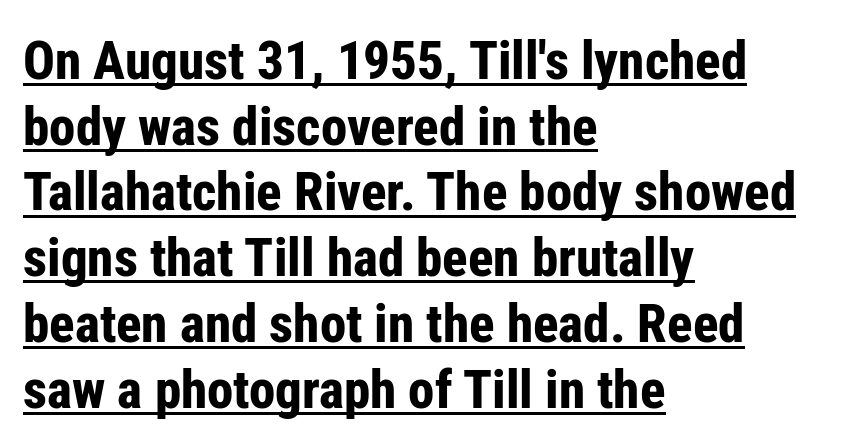
The specimen includes a rule beneath the text block's lines. The passage shown is emphatically bold. Character widths vary here, with narrow letters taking less room than wide ones. The face used here is a sans, in the tradition of grotesques and geometrics.
